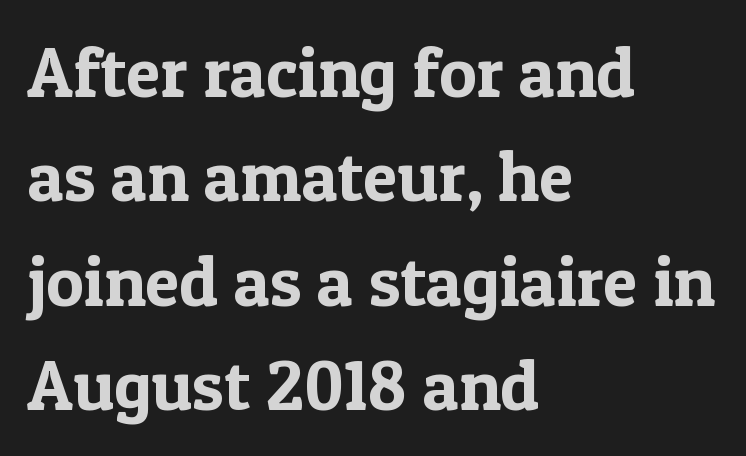
{"serif": "yes", "italic": "no", "width": "normal", "x_height": "medium", "monospaced": "no", "underline": "no", "align": "left", "line_spacing": "normal", "line_spacing_ratio": 1.49, "letter_spacing": "normal", "letter_spacing_em": 0.0, "glyph_px": 70}
